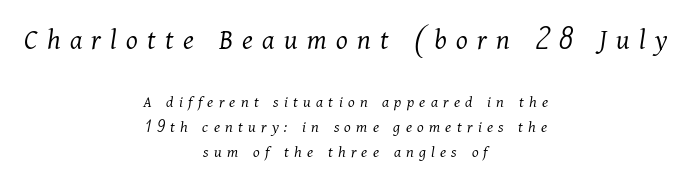
Q: Is the text bold? A: No.
Q: Is the text italic (slanted)? A: Yes, it leans right by about 11 degrees.
Q: Is the typeface a serif or a sans-serif typeface? A: Serif.
Q: Is the text underlined? A: No.
Q: How is the paragraph aligned? A: Centered.
Q: Is the spacing between letters normal or unusually wide? A: Unusually wide.
Q: Is the spacing between lines tight, normal or loose? A: Normal.
Q: Which block of text is set in a larger size, the first (top) or the second (bottom)? A: The first (top) one.
Q: Width (condensed, normal, or wide)? A: Normal.
Q: Stroke contrast? A: Medium.
Q: x-height? A: Medium.
Q: Monospaced? A: No.
